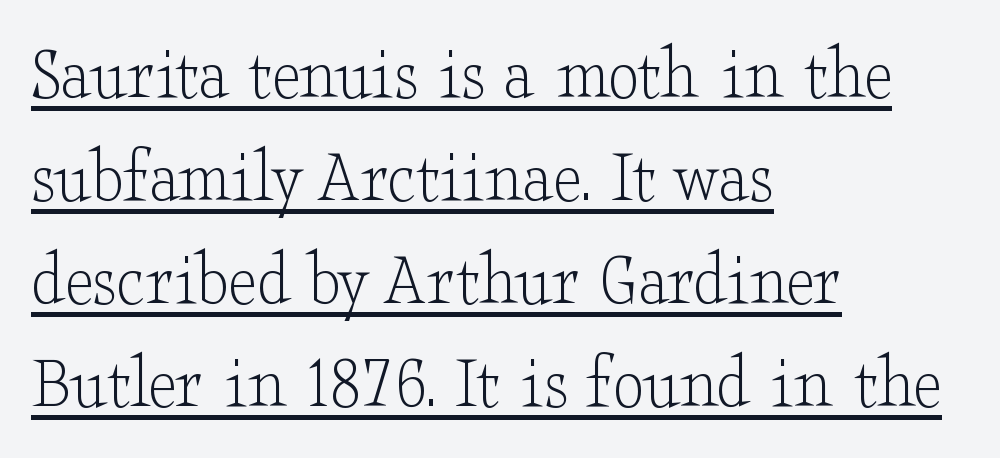
The image shows 78 px light, wide serif type, upright; set left-aligned, normal line spacing (1.32x), normal letter spacing, underlined; low stroke contrast and a small x-height.
